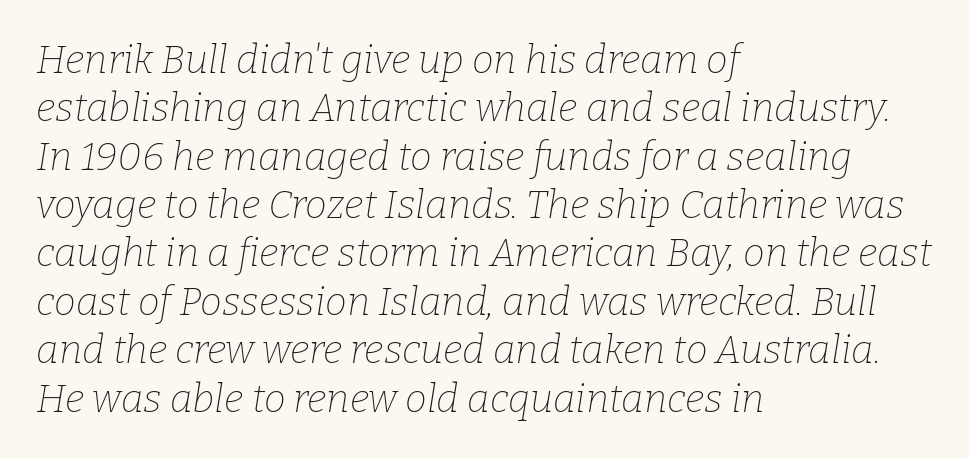
{"serif": "yes", "italic": "yes", "lean": "right", "slant_degrees": 9, "bold": "no", "weight": "thin", "width": "normal", "stroke_contrast": "low", "x_height": "medium", "monospaced": "no", "underline": "no", "align": "left", "line_spacing_ratio": 1.24, "letter_spacing": "normal", "letter_spacing_em": 0.0, "glyph_px": 39}
